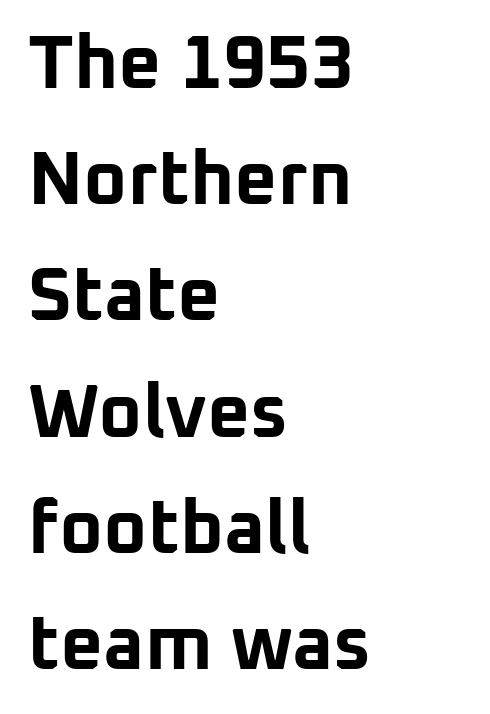
Q: Is the text bold? A: Yes.
Q: Is the text italic (slanted)? A: No, it is upright.
Q: Is the typeface a serif or a sans-serif typeface? A: Sans-serif.
Q: Is the text underlined? A: No.
Q: How is the paragraph aligned? A: Left-aligned.
Q: Is the spacing between letters normal or unusually wide? A: Normal.
Q: Is the spacing between lines tight, normal or loose? A: Normal.
Q: Width (condensed, normal, or wide)? A: Normal.
Q: Stroke contrast? A: Low.
Q: x-height? A: Medium.
Q: Monospaced? A: No.
